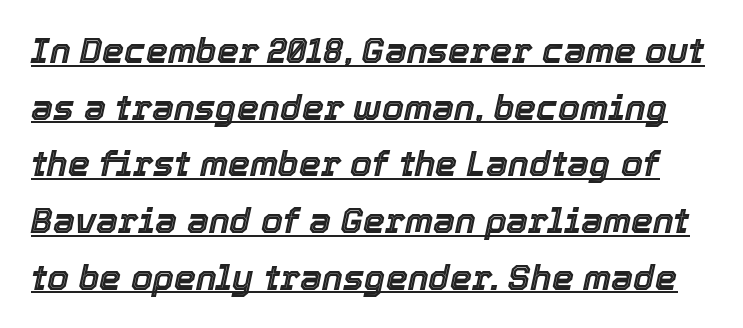
Quick note: interline space is typical. These characters rest on top of a visible drawn line. Character widths vary here, with narrow letters taking less room than wide ones. There's an unmistakable incline to the writing here.
